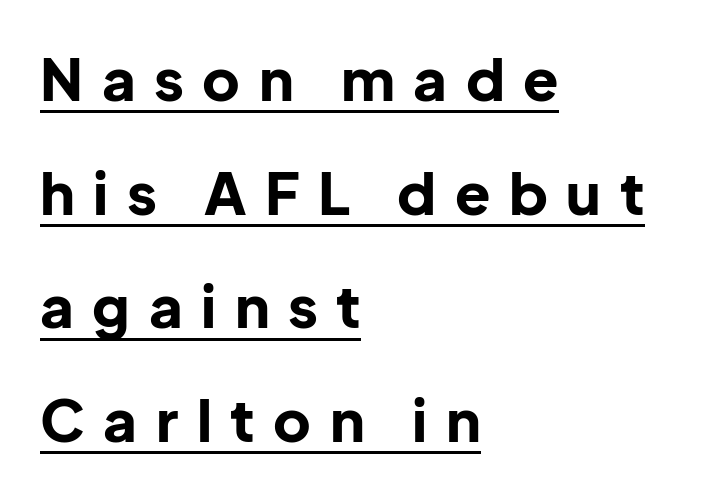
Q: Is the text bold? A: Yes.
Q: Is the text italic (slanted)? A: No, it is upright.
Q: Is the typeface a serif or a sans-serif typeface? A: Sans-serif.
Q: Is the text underlined? A: Yes.
Q: How is the paragraph aligned? A: Left-aligned.
Q: Is the spacing between letters normal or unusually wide? A: Unusually wide.
Q: Is the spacing between lines tight, normal or loose? A: Loose.
Q: Width (condensed, normal, or wide)? A: Normal.
Q: Stroke contrast? A: Low.
Q: x-height? A: Medium.
Q: Monospaced? A: No.
